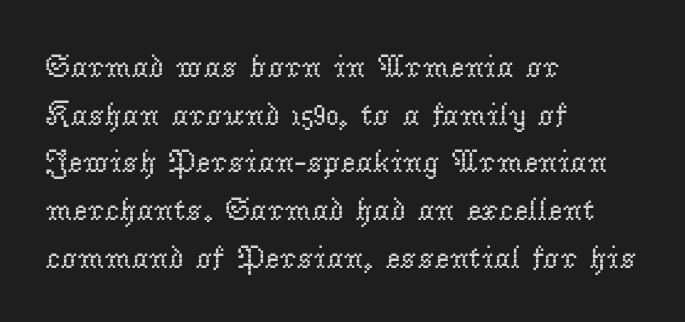
The image shows 32 px regular-weight serif type, upright; set left-aligned, normal line spacing (1.49x), normal letter spacing, not underlined; low stroke contrast and a small x-height.
